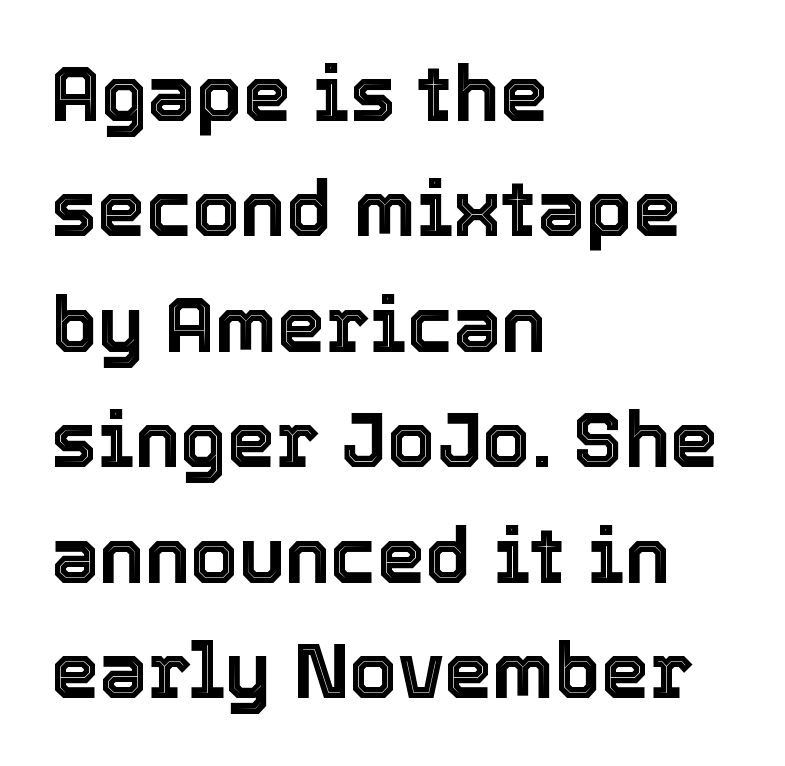
The image shows 77 px text type, upright; set left-aligned, normal line spacing (1.5x), normal letter spacing, not underlined; a medium x-height.
